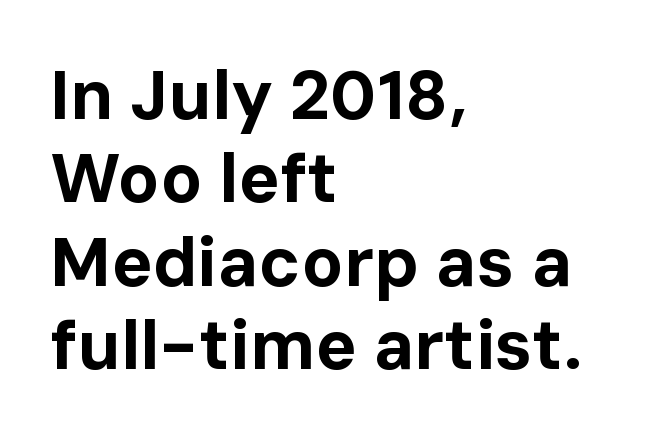
{"serif": "no", "italic": "no", "bold": "yes", "weight": "bold", "width": "normal", "stroke_contrast": "low", "x_height": "medium", "monospaced": "no", "underline": "no", "align": "left", "line_spacing_ratio": 1.21, "letter_spacing": "normal", "letter_spacing_em": 0.0, "glyph_px": 69}
